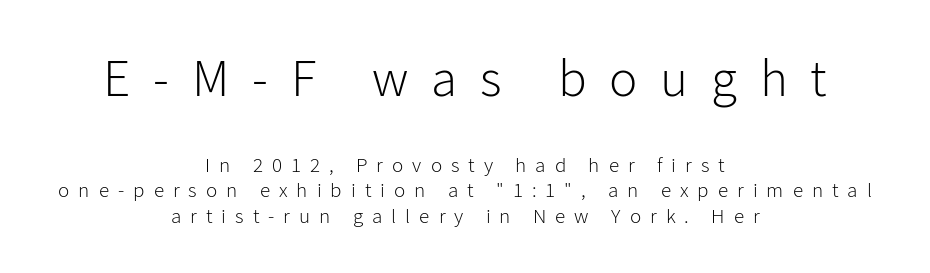
The image shows 53 px light sans-serif type, upright; set centered, line spacing 1.23x, unusually wide letter spacing (+0.43 em), not underlined; the first (top) block is 2.52x larger; low stroke contrast and a medium x-height.
